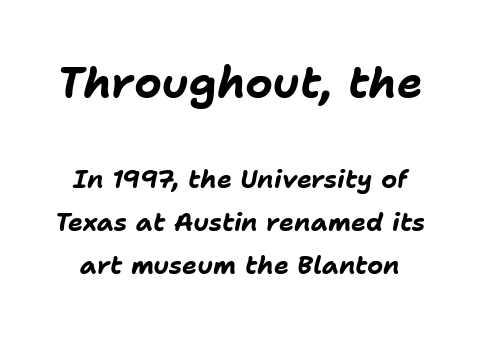
The image shows 43 px bold type, italic (leaning right); set line spacing 1.72x, normal letter spacing, not underlined; the first (top) block is 1.72x larger; low stroke contrast and a medium x-height.
